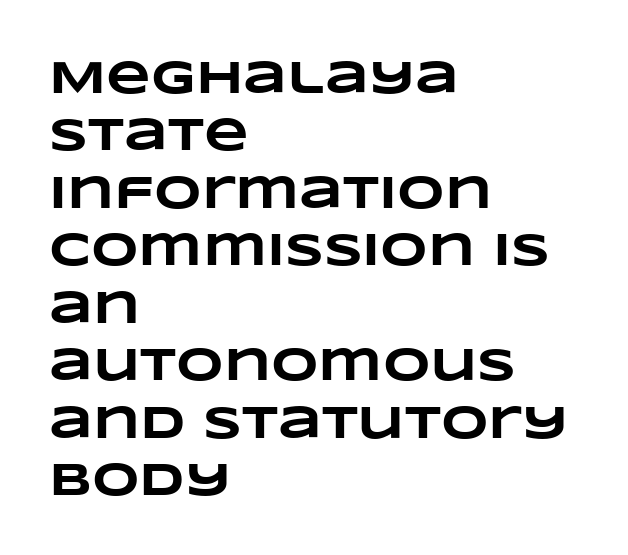
Spacing verdict: proportional, widths tailored to each character. Does the leading feel generous? No, just average. Nobody touched the tracking dial on this one. These lines are set flush left with a ragged right edge. Honestly, there is no underline to notice here at all.
